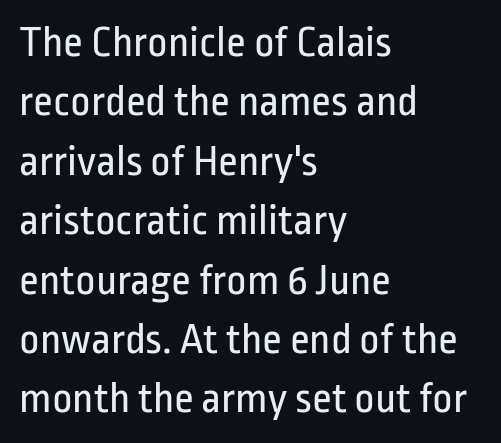
The image shows 44 px regular-weight, condensed sans-serif type, upright; set left-aligned, normal line spacing (1.35x), normal letter spacing, not underlined; low stroke contrast and a medium x-height.
